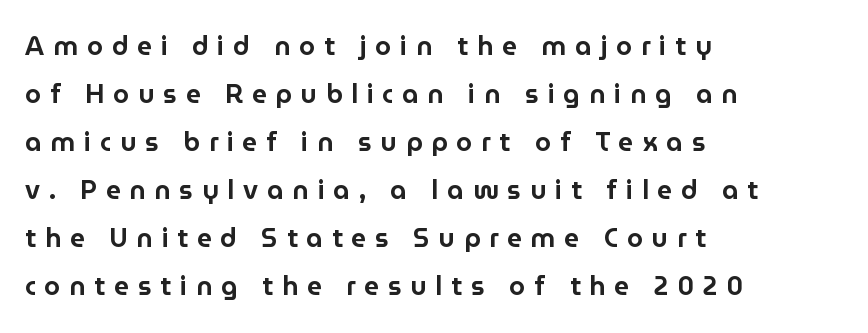
{"italic": "no", "underline": "no", "align": "left", "line_spacing_ratio": 1.85, "letter_spacing": "wide", "letter_spacing_em": 0.34, "glyph_px": 26}
